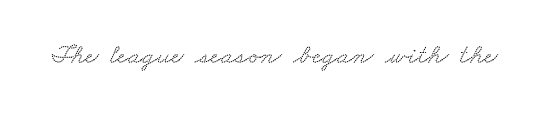
{"serif": "yes", "width": "wide", "stroke_contrast": "low", "x_height": "small", "monospaced": "no", "underline": "no", "letter_spacing": "normal", "letter_spacing_em": 0.0, "glyph_px": 28}
